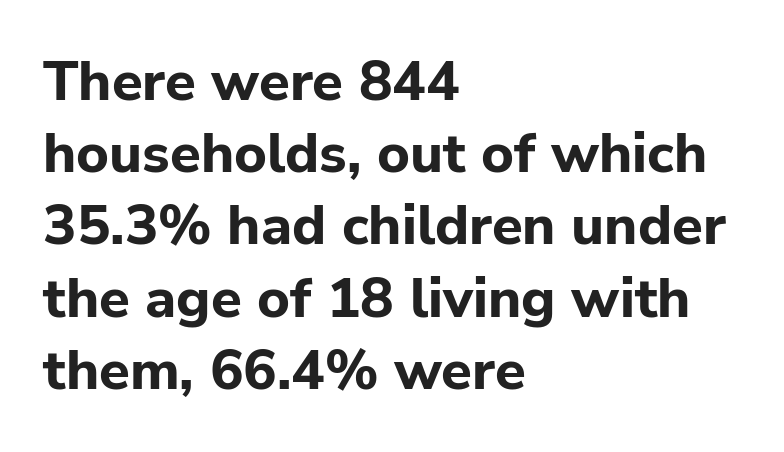
The horizontal fit of the characters is conventional and even. Regarding leading, the lines here are spaced in the standard way. The rendering uses natural spacing where letterforms have individual widths. Every character sits straight up, as roman type does. Type style note: lacks serifs.
